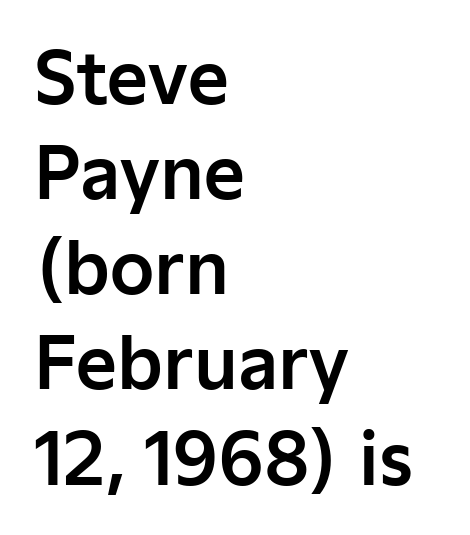
Q: Is the text italic (slanted)? A: No, it is upright.
Q: Is the typeface a serif or a sans-serif typeface? A: Sans-serif.
Q: Is the text underlined? A: No.
Q: How is the paragraph aligned? A: Left-aligned.
Q: Is the spacing between letters normal or unusually wide? A: Normal.
Q: Is the spacing between lines tight, normal or loose? A: Normal.
Q: Width (condensed, normal, or wide)? A: Normal.
Q: Stroke contrast? A: Low.
Q: x-height? A: Medium.
Q: Monospaced? A: No.
